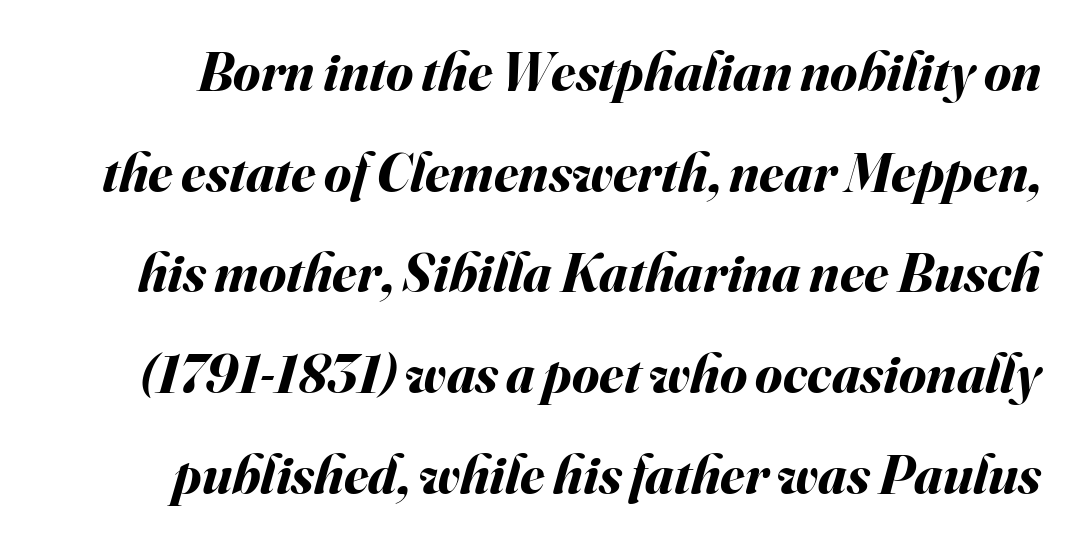
Q: Is the text bold? A: Yes.
Q: Is the text italic (slanted)? A: Yes, it leans right by about 16 degrees.
Q: Is the text underlined? A: No.
Q: Is the spacing between letters normal or unusually wide? A: Normal.
Q: Width (condensed, normal, or wide)? A: Normal.
Q: Stroke contrast? A: Medium.
Q: x-height? A: Small.
Q: Monospaced? A: No.
